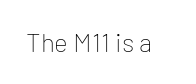
Q: Is the text bold? A: No.
Q: Is the text italic (slanted)? A: No, it is upright.
Q: Is the text underlined? A: No.
Q: Is the spacing between letters normal or unusually wide? A: Normal.
